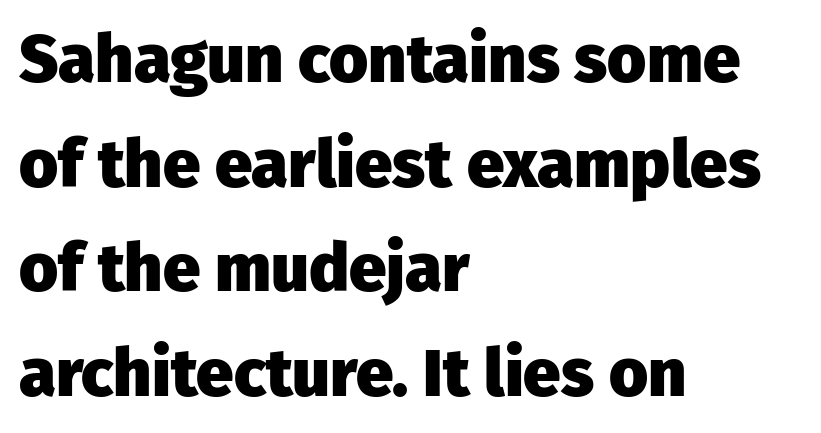
Q: Is the text bold? A: Yes.
Q: Is the text italic (slanted)? A: No, it is upright.
Q: Is the typeface a serif or a sans-serif typeface? A: Sans-serif.
Q: Is the text underlined? A: No.
Q: How is the paragraph aligned? A: Left-aligned.
Q: Is the spacing between letters normal or unusually wide? A: Normal.
Q: Is the spacing between lines tight, normal or loose? A: Normal.
Q: Width (condensed, normal, or wide)? A: Normal.
Q: Stroke contrast? A: Low.
Q: x-height? A: Medium.
Q: Monospaced? A: No.
